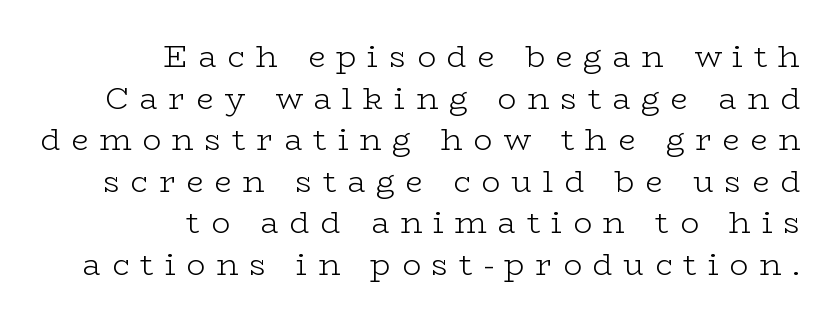
{"serif": "yes", "italic": "no", "bold": "no", "weight": "light", "width": "wide", "stroke_contrast": "low", "x_height": "medium", "monospaced": "no", "underline": "no", "align": "right", "line_spacing": "normal", "line_spacing_ratio": 1.34, "letter_spacing": "wide", "letter_spacing_em": 0.35, "glyph_px": 31}
